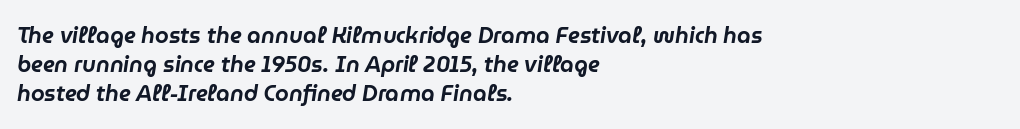
Q: Is the text italic (slanted)? A: Yes, it leans right by about 9 degrees.
Q: Is the text underlined? A: No.
Q: How is the paragraph aligned? A: Left-aligned.
Q: Is the spacing between letters normal or unusually wide? A: Normal.
Q: Is the spacing between lines tight, normal or loose? A: Normal.
